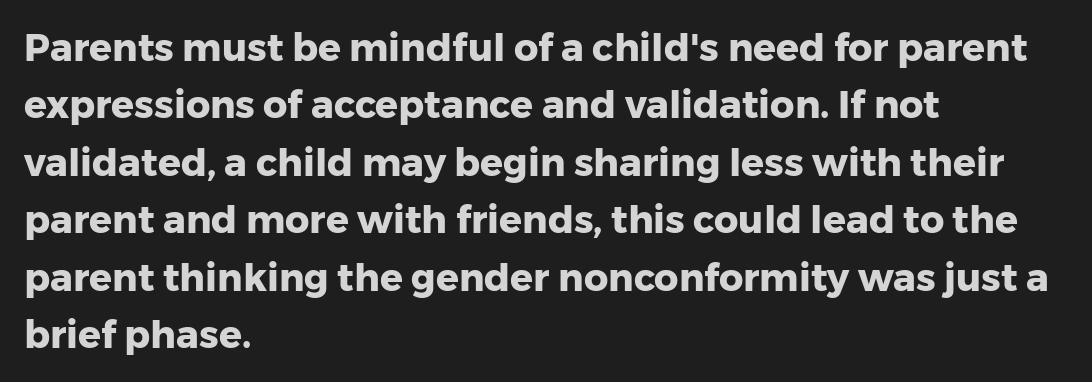
Serifs: no, the terminals of the letterforms are clean. This sample has the flowing, uneven cadence of proportional lettering. Italic: no, the glyphs are upright roman. A clean baseline with only descenders dipping below it. There is no visible air inserted between adjacent glyphs. Interline gaps are of average width in this sample.
